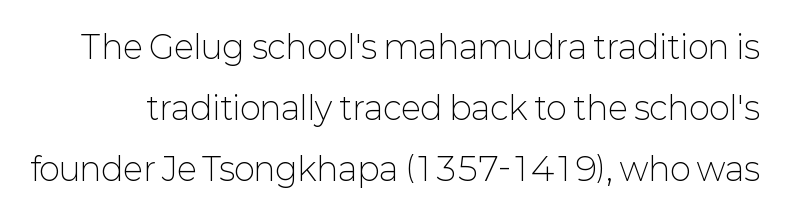
The image shows 32 px light sans-serif type, upright; set loose line spacing (1.91x), normal letter spacing, not underlined; low stroke contrast and a medium x-height.
